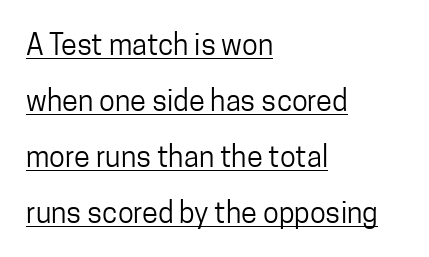
The image shows 29 px regular-weight, condensed sans-serif type, upright; set left-aligned, loose line spacing (1.93x), normal letter spacing, underlined; low stroke contrast and a medium x-height.
